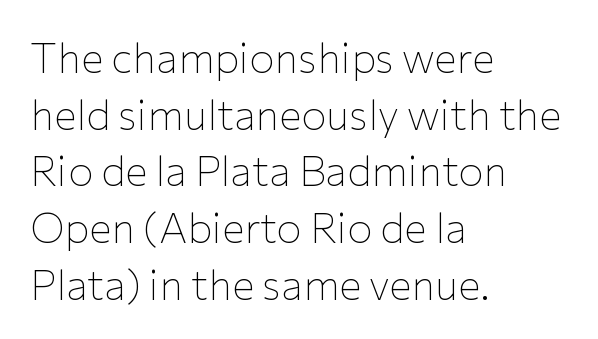
{"serif": "no", "italic": "no", "bold": "no", "weight": "thin", "width": "normal", "stroke_contrast": "low", "x_height": "medium", "monospaced": "no", "underline": "no", "align": "left", "line_spacing": "normal", "line_spacing_ratio": 1.35, "letter_spacing": "normal", "letter_spacing_em": 0.0, "glyph_px": 42}
